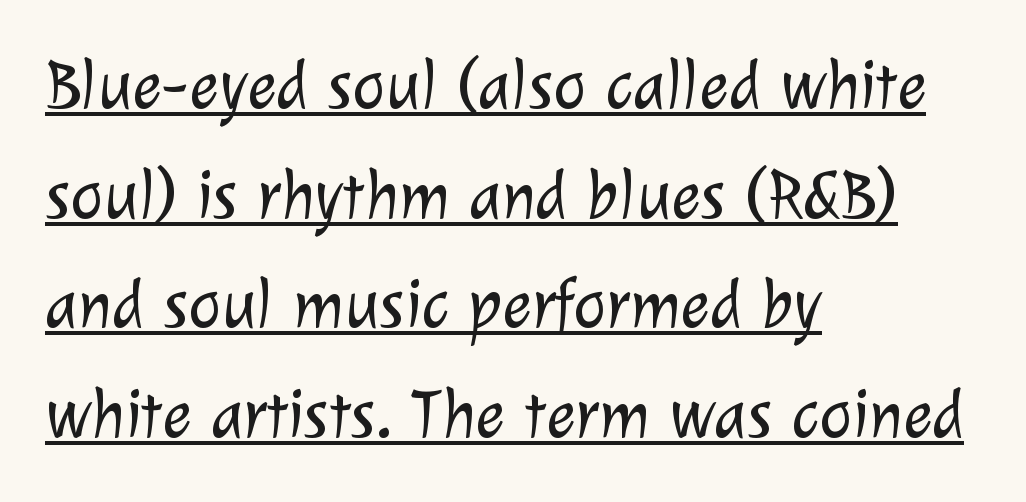
{"serif": "no", "bold": "no", "weight": "light", "width": "normal", "stroke_contrast": "low", "x_height": "medium", "monospaced": "no", "underline": "yes", "align": "left", "line_spacing": "normal", "line_spacing_ratio": 1.59, "letter_spacing": "normal", "letter_spacing_em": 0.0, "glyph_px": 69}
